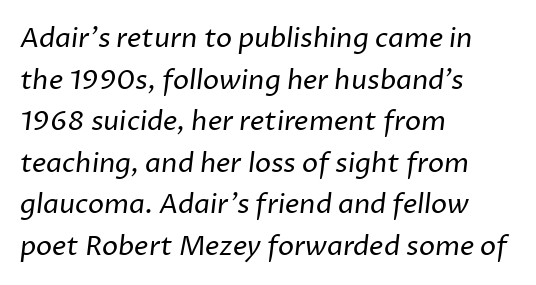
The image shows 27 px text type; set left-aligned, normal line spacing (1.54x), normal letter spacing, not underlined.
